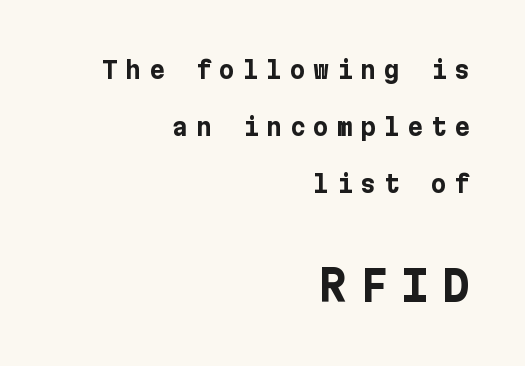
Q: Is the text bold? A: Yes.
Q: Is the text italic (slanted)? A: No, it is upright.
Q: Is the typeface a serif or a sans-serif typeface? A: Sans-serif.
Q: Is the text underlined? A: No.
Q: How is the paragraph aligned? A: Right-aligned.
Q: Is the spacing between letters normal or unusually wide? A: Unusually wide.
Q: Is the spacing between lines tight, normal or loose? A: Loose.
Q: Which block of text is set in a larger size, the first (top) or the second (bottom)? A: The second (bottom) one.
Q: Width (condensed, normal, or wide)? A: Normal.
Q: Stroke contrast? A: Low.
Q: x-height? A: Medium.
